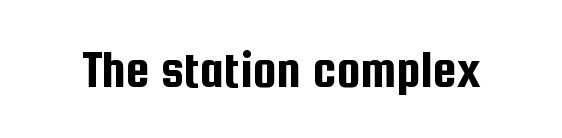
The image shows 54 px condensed sans-serif type, upright; set normal letter spacing, not underlined; low stroke contrast and a medium x-height.
